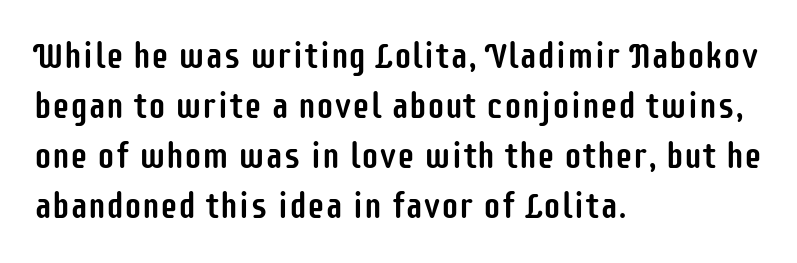
Q: Is the text italic (slanted)? A: No, it is upright.
Q: Is the typeface a serif or a sans-serif typeface? A: Sans-serif.
Q: Is the text underlined? A: No.
Q: How is the paragraph aligned? A: Left-aligned.
Q: Is the spacing between letters normal or unusually wide? A: Normal.
Q: Is the spacing between lines tight, normal or loose? A: Normal.
Q: Width (condensed, normal, or wide)? A: Condensed.
Q: Stroke contrast? A: Low.
Q: x-height? A: Large.
Q: Monospaced? A: No.
